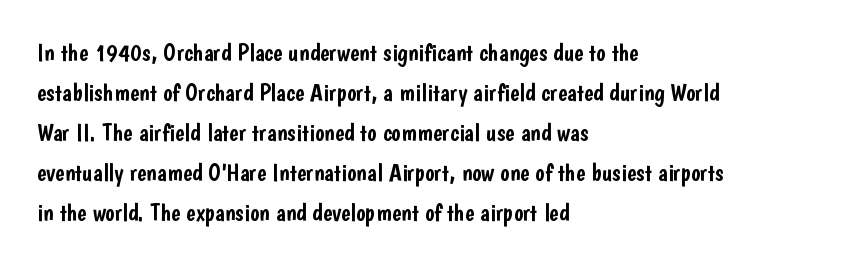
{"italic": "no", "underline": "no", "align": "left", "line_spacing": "normal", "line_spacing_ratio": 1.6, "letter_spacing": "normal", "letter_spacing_em": 0.0, "glyph_px": 25}
